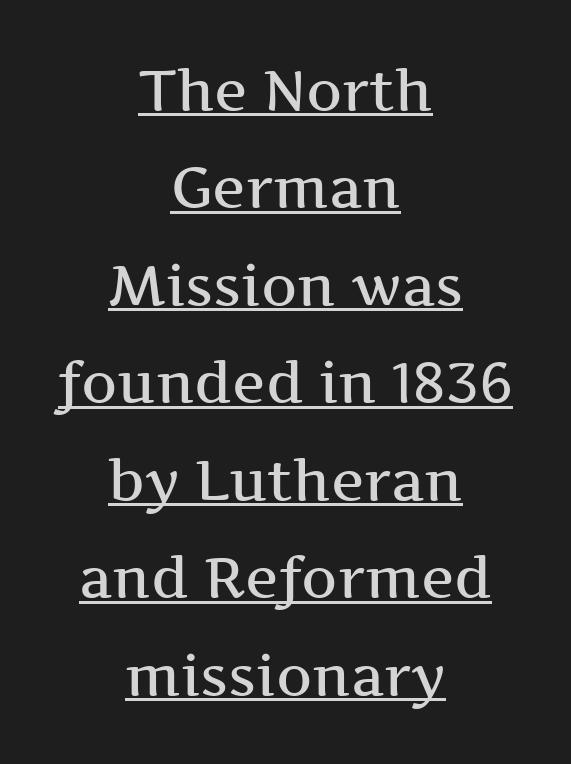
The image shows 56 px semibold, wide serif type, upright; set centered, line spacing 1.74x, normal letter spacing, underlined; medium stroke contrast and a medium x-height.
